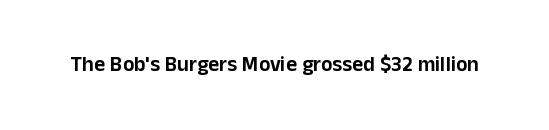
Every character sits straight up, as roman type does. The string is rendered with underlining switched off. Students, note that the glyphs here touch the page at normal intervals.
